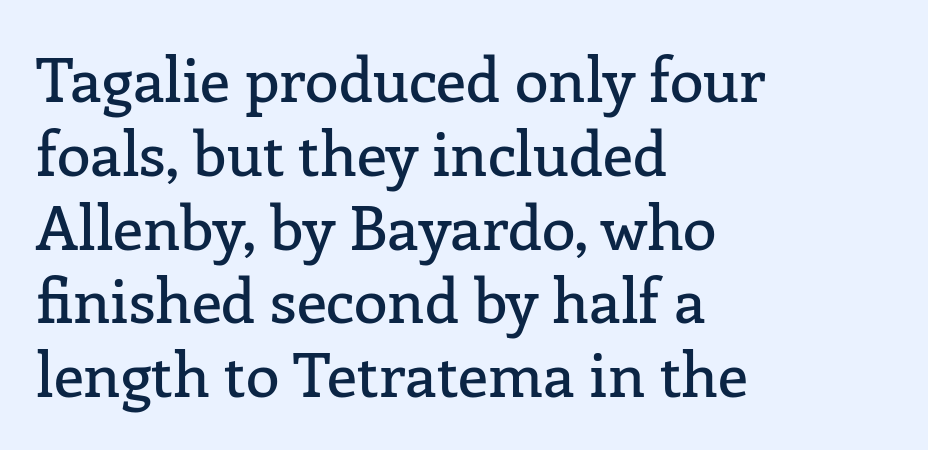
Proportional: the letters do not fall into vertical columns. Unmarked baselines from the first word to the last. The rag falls on the right side of this text block. You can tell it's not italic because the verticals are truly vertical. You can tell from the footed stems that serif type was used.
